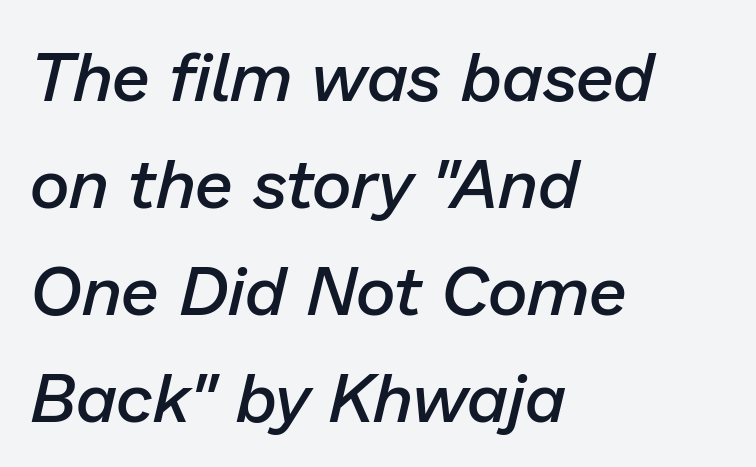
The image shows 69 px semibold type, italic (leaning right); set left-aligned, normal line spacing (1.55x), normal letter spacing, not underlined; low stroke contrast and a medium x-height.
